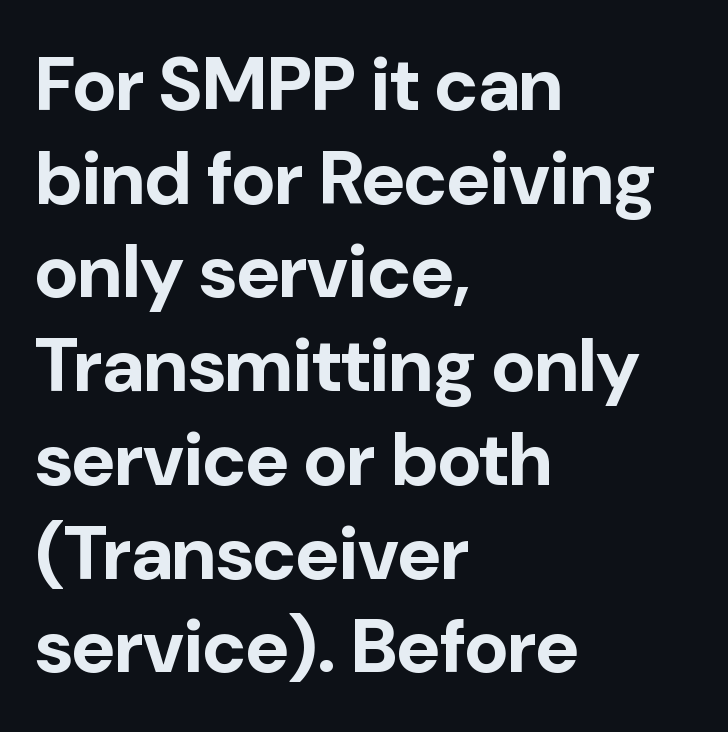
The image shows 75 px bold sans-serif type, upright; set left-aligned, normal line spacing (1.25x), normal letter spacing, not underlined; low stroke contrast and a medium x-height.
